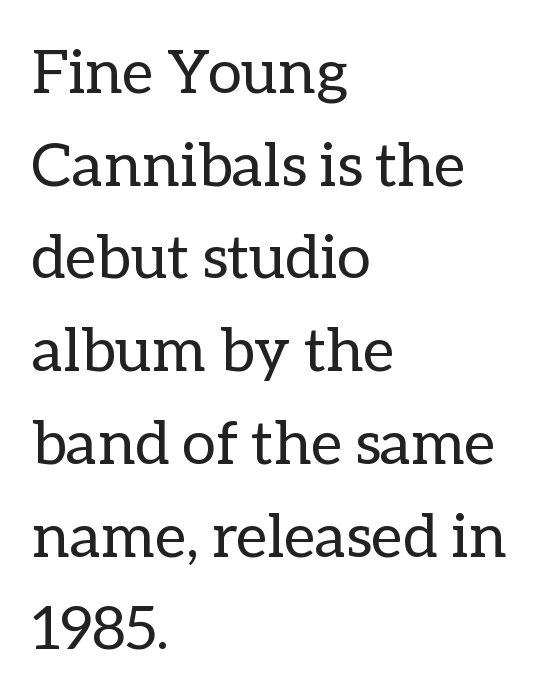
Is there any slant? The stems are plumb. Compared with typical body copy, the letter spacing here is the same. All the whitespace from short lines collects on the right. Baseline-to-baseline distance is the conventional proportion of letter height. Each row of text sits above clean, open space. Looks like regular typesetting: each glyph gets only the width it needs.
